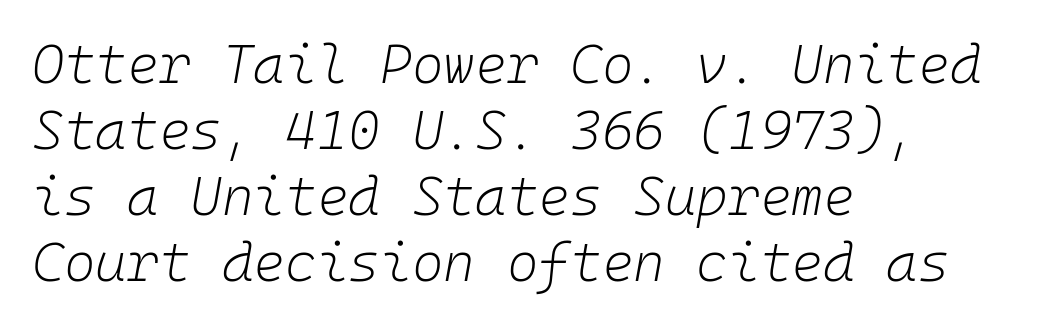
The image shows 54 px light type, italic (leaning right), monospaced; set left-aligned, line spacing 1.22x, normal letter spacing, not underlined; low stroke contrast and a medium x-height.
